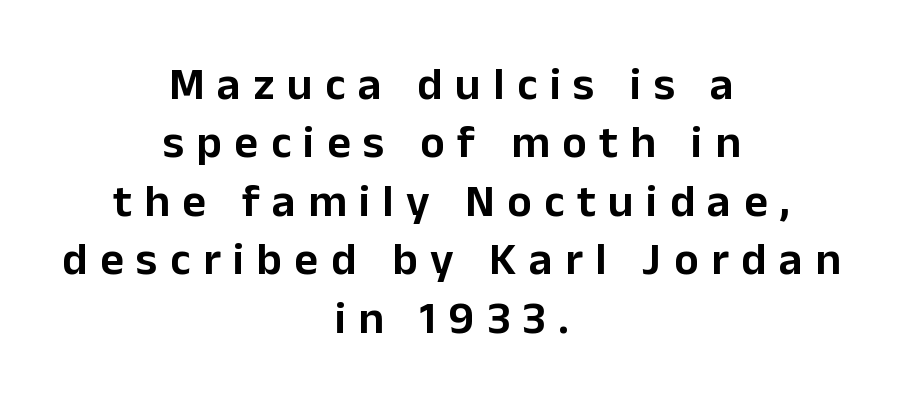
Q: Is the text italic (slanted)? A: No, it is upright.
Q: Is the typeface a serif or a sans-serif typeface? A: Sans-serif.
Q: Is the text underlined? A: No.
Q: How is the paragraph aligned? A: Centered.
Q: Is the spacing between letters normal or unusually wide? A: Unusually wide.
Q: Is the spacing between lines tight, normal or loose? A: Normal.
Q: Width (condensed, normal, or wide)? A: Normal.
Q: Stroke contrast? A: Low.
Q: x-height? A: Medium.
Q: Monospaced? A: No.
